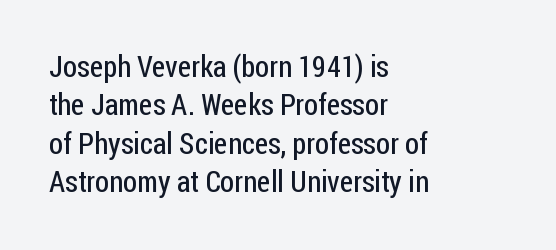
The image shows 30 px regular-weight, condensed sans-serif type, upright; set left-aligned, normal line spacing (1.28x), normal letter spacing, not underlined; low stroke contrast and a medium x-height.
